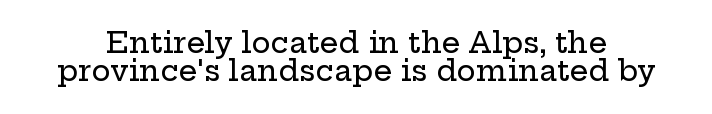
{"serif": "yes", "italic": "no", "width": "wide", "stroke_contrast": "low", "x_height": "medium", "monospaced": "no", "underline": "no", "line_spacing": "tight", "line_spacing_ratio": 0.97, "letter_spacing": "normal", "letter_spacing_em": 0.0, "glyph_px": 29}
